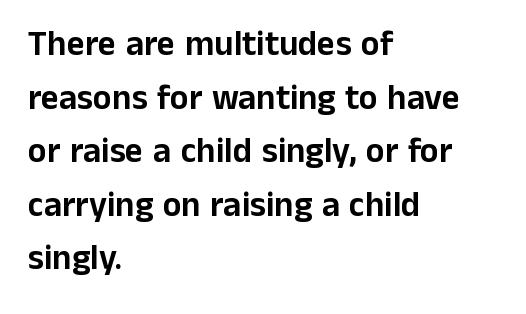
Descenders are the only things crossing below the line. Where is the straight margin? On the left. Does the type have serifs? No, each stem ends abruptly. Each word holds together tightly as a unit, with standard inter-letter gaps.
